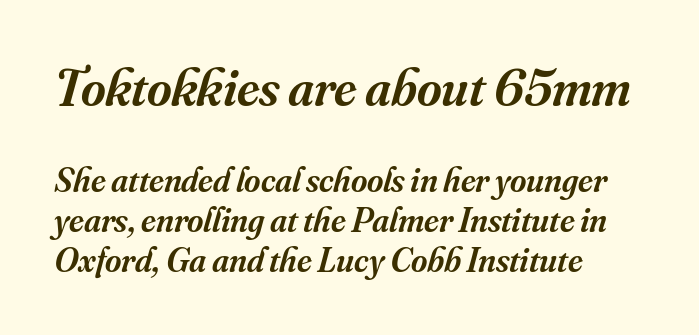
Between these two stacked blocks, the higher one wins on size. A typesetter would call this leading minimal, almost set solid. These lines are rendered in a variable-pitch font. An italicized treatment has been applied to the whole sample. Little horizontal feet cap the strokes, marking this as serif type. The lines are quadded left.
